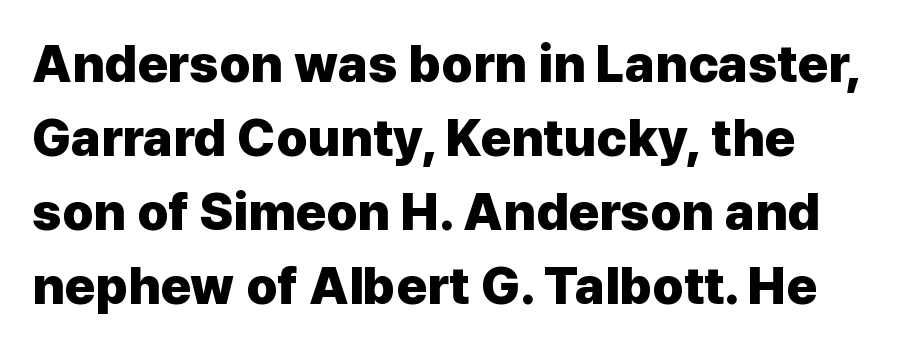
{"serif": "no", "italic": "no", "bold": "yes", "weight": "heavy", "width": "normal", "stroke_contrast": "low", "x_height": "medium", "monospaced": "no", "underline": "no", "line_spacing": "normal", "line_spacing_ratio": 1.42, "letter_spacing": "normal", "letter_spacing_em": 0.0, "glyph_px": 52}
